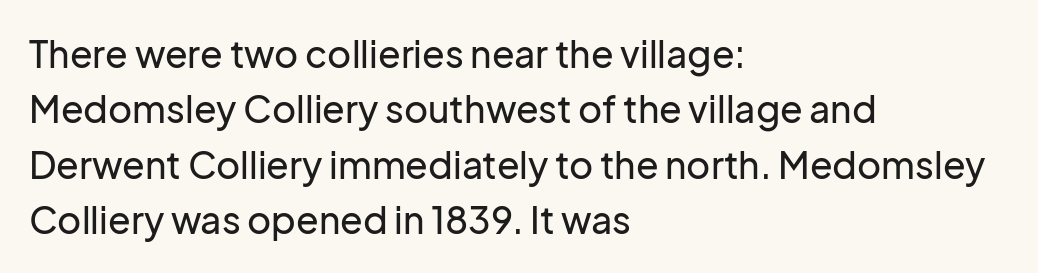
The image shows 37 px sans-serif type, upright; set left-aligned, normal line spacing (1.5x), normal letter spacing, not underlined; low stroke contrast and a medium x-height.
